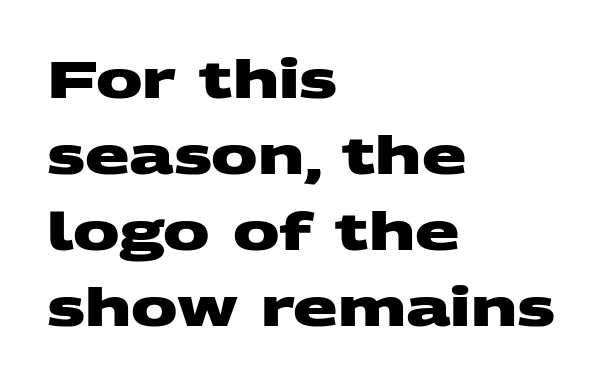
Think of a printed novel: that variable character pitch is what you see here. The rendering uses a moderate line-height, typical for paragraphs. In terms of letterspacing, this is plain default setting. The type family on display is of the sans-serif kind.
